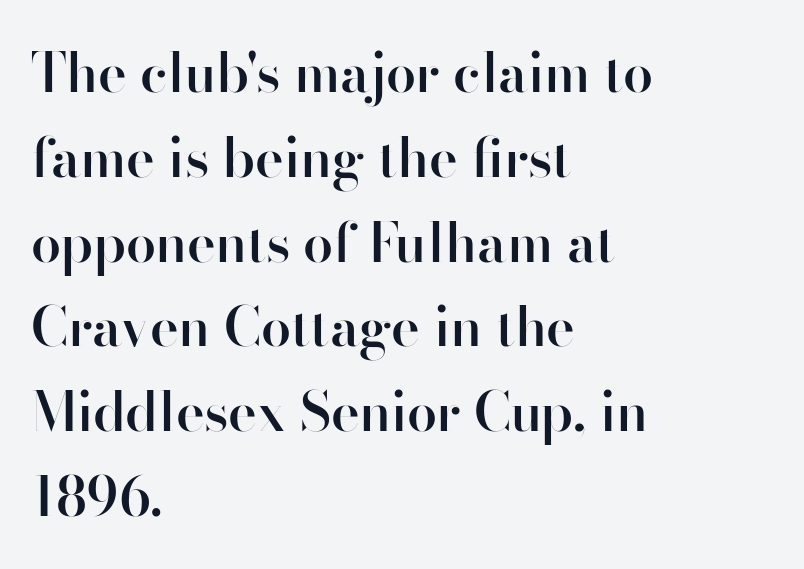
The image shows 54 px semibold sans-serif type, upright; set left-aligned, normal line spacing (1.57x), normal letter spacing, not underlined; high stroke contrast and a small x-height.
